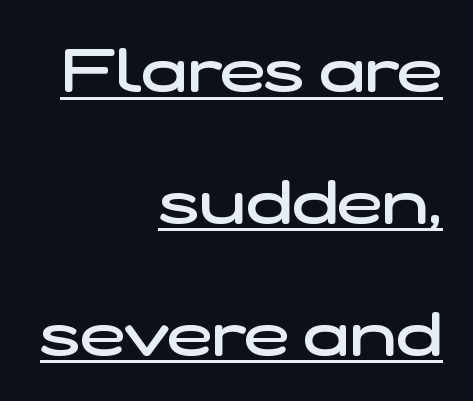
Q: Is the text bold? A: Semi-bold.
Q: Is the typeface a serif or a sans-serif typeface? A: Sans-serif.
Q: Is the text underlined? A: Yes.
Q: How is the paragraph aligned? A: Right-aligned.
Q: Is the spacing between letters normal or unusually wide? A: Normal.
Q: Is the spacing between lines tight, normal or loose? A: Loose.
Q: Width (condensed, normal, or wide)? A: Wide.
Q: Stroke contrast? A: Low.
Q: x-height? A: Medium.
Q: Monospaced? A: No.
